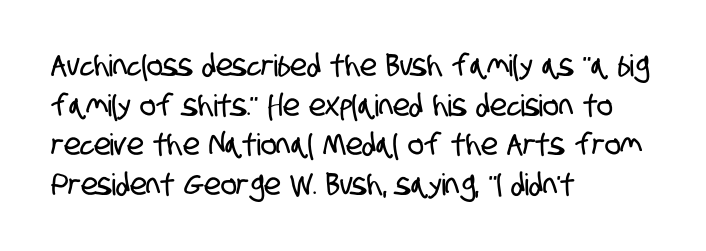
{"serif": "no", "width": "condensed", "stroke_contrast": "low", "x_height": "large", "monospaced": "no", "underline": "no", "align": "left", "line_spacing": "normal", "line_spacing_ratio": 1.32, "letter_spacing": "normal", "letter_spacing_em": 0.0, "glyph_px": 30}
